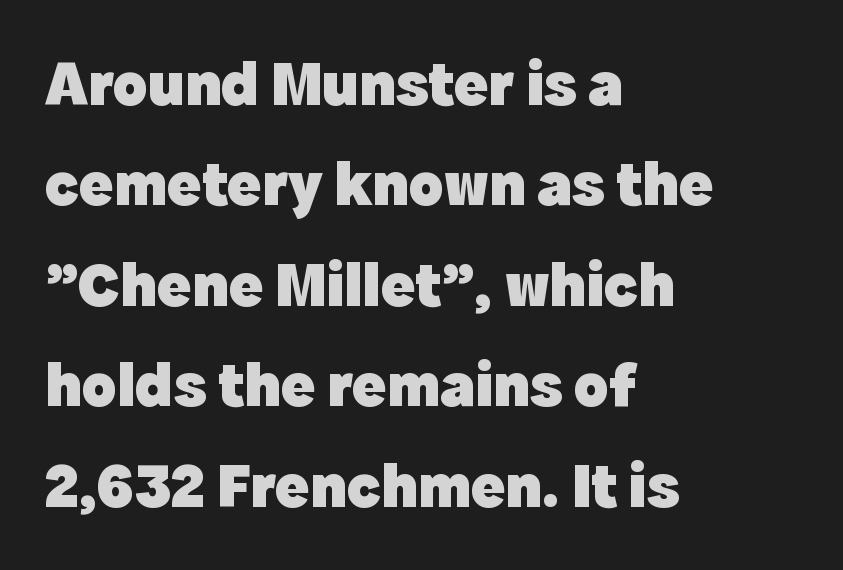
The image shows 64 px heavy sans-serif type, upright; set left-aligned, normal line spacing (1.57x), normal letter spacing, not underlined; a medium x-height.
